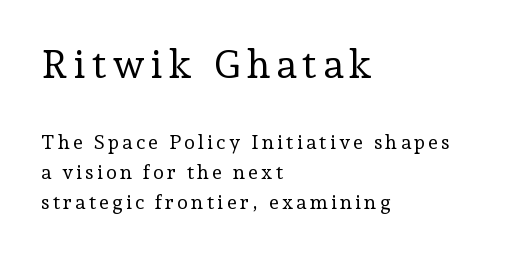
{"serif": "yes", "italic": "no", "bold": "no", "weight": "regular", "width": "normal", "stroke_contrast": "low", "x_height": "medium", "monospaced": "no", "underline": "no", "align": "left", "line_spacing": "normal", "line_spacing_ratio": 1.49, "larger_block": "first", "size_ratio": 1.95, "glyph_px": 39}
